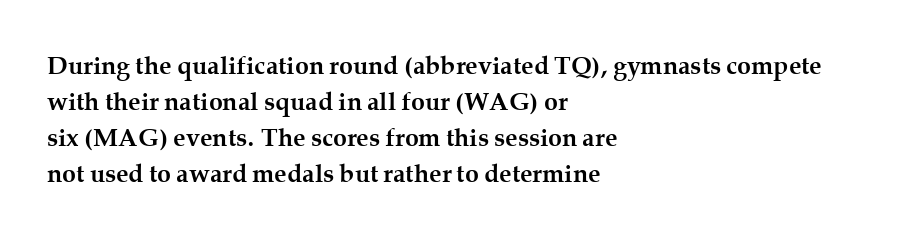
{"italic": "no", "bold": "yes", "underline": "no", "align": "left", "line_spacing": "normal", "line_spacing_ratio": 1.44, "letter_spacing": "normal", "letter_spacing_em": 0.0, "glyph_px": 25}
